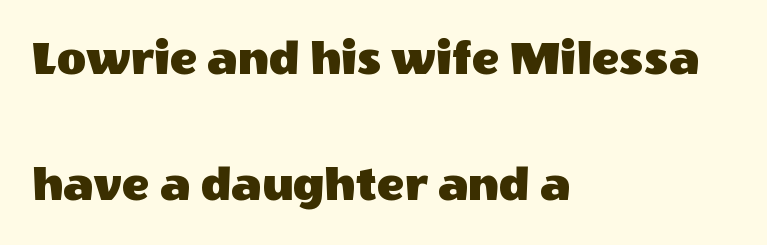
{"serif": "no", "italic": "no", "width": "normal", "x_height": "large", "monospaced": "no", "underline": "no", "align": "left", "line_spacing": "loose", "line_spacing_ratio": 2.47, "letter_spacing": "normal", "letter_spacing_em": 0.0, "glyph_px": 51}
